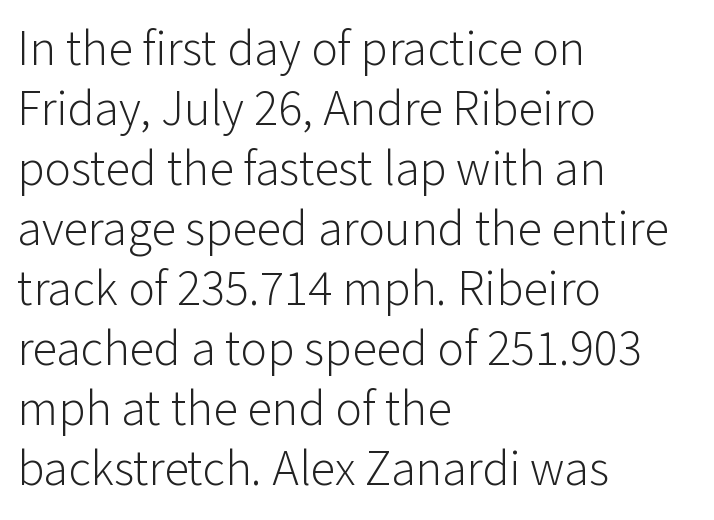
Q: Is the text bold? A: No.
Q: Is the text italic (slanted)? A: No, it is upright.
Q: Is the typeface a serif or a sans-serif typeface? A: Sans-serif.
Q: Is the text underlined? A: No.
Q: How is the paragraph aligned? A: Left-aligned.
Q: Is the spacing between letters normal or unusually wide? A: Normal.
Q: Width (condensed, normal, or wide)? A: Normal.
Q: Stroke contrast? A: Low.
Q: x-height? A: Medium.
Q: Monospaced? A: No.
